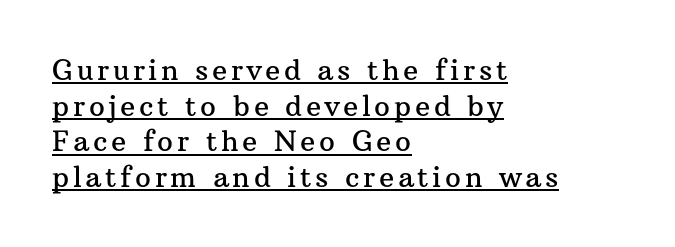
The image shows 28 px serif type, upright; set left-aligned, normal line spacing (1.27x), underlined; medium stroke contrast and a medium x-height.
